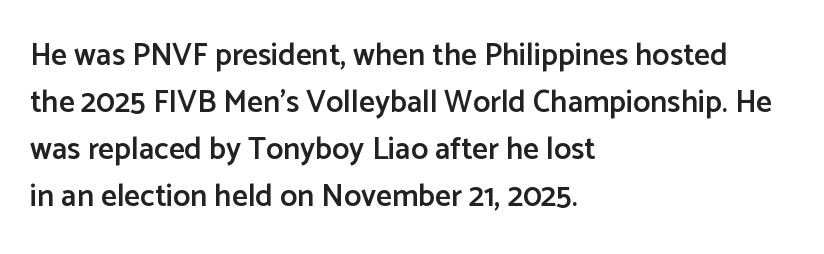
Observe the absence of serifs on each vertical stroke in this sample. Look at the tracking — it's just the regular setting, nothing added. A bit beefed up — I'd call it semibold rather than bold. Alignment: flush left.
